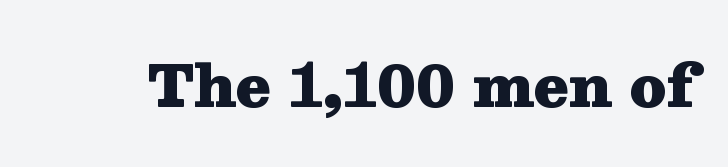
{"serif": "yes", "italic": "no", "bold": "yes", "weight": "heavy", "width": "wide", "stroke_contrast": "medium", "x_height": "medium", "monospaced": "no", "underline": "no", "letter_spacing": "normal", "letter_spacing_em": 0.0, "glyph_px": 57}
